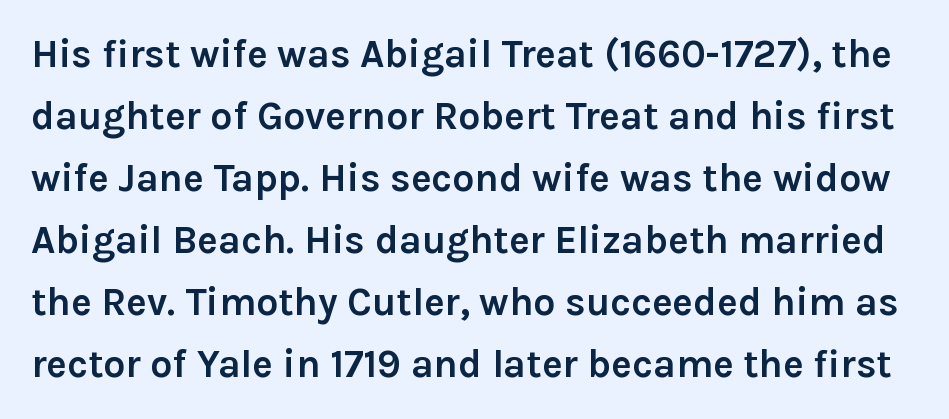
The vertical gap from one line to the next is medium. Type without underlining. A typesetter would call this proportional, since set widths differ per character. Between one letter and the next there's only the usual sliver of space. The letters stand straight up with perfectly vertical stems. The characters look thick and weighty, a clear bold.
